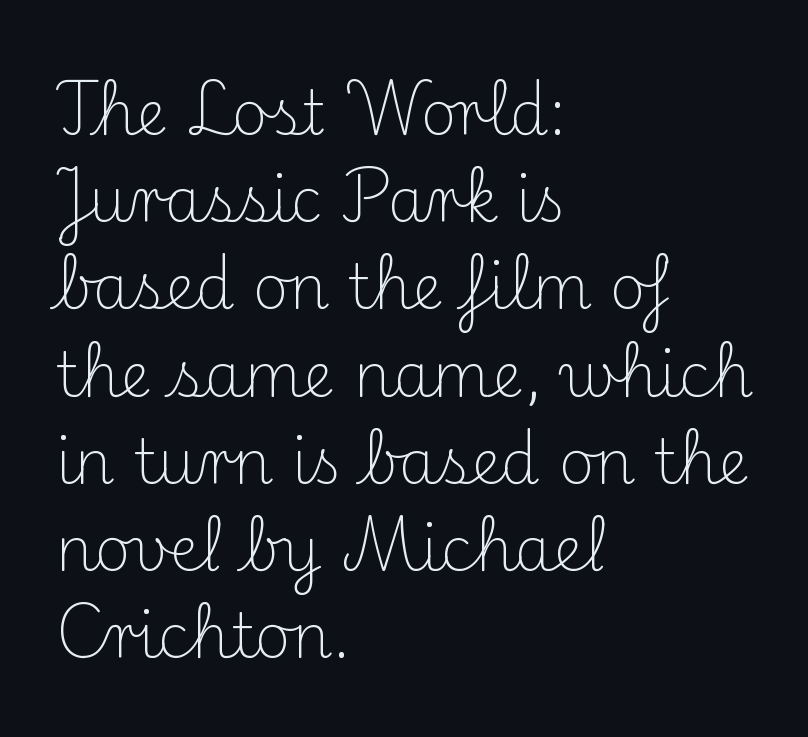
The image shows 61 px light serif type, upright; set left-aligned, normal line spacing (1.43x), normal letter spacing, not underlined; medium stroke contrast and a small x-height.
